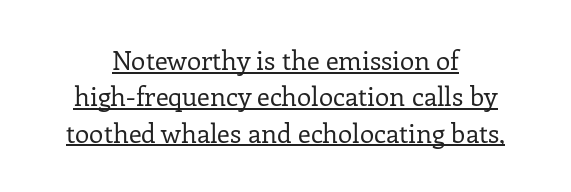
The image shows 26 px text type, upright; set centered, normal line spacing (1.4x), normal letter spacing, underlined.
